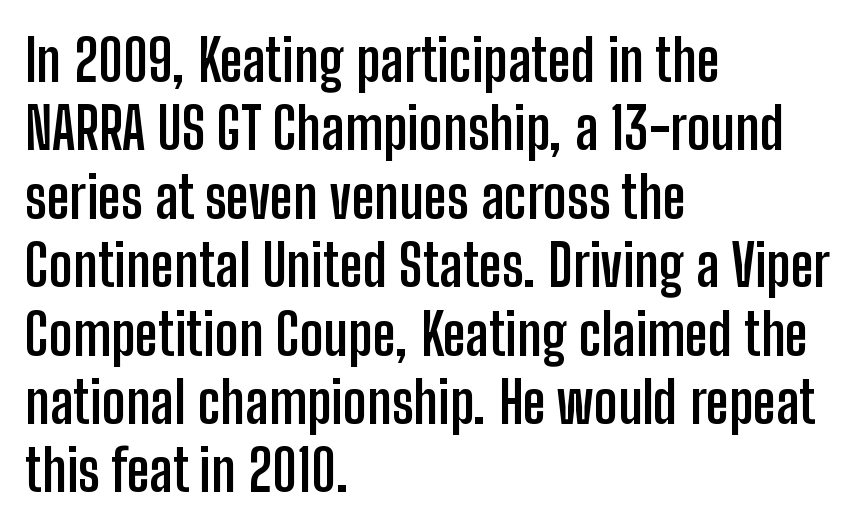
The image shows 57 px semibold, condensed sans-serif type, upright; set left-aligned, line spacing 1.2x, normal letter spacing, not underlined; low stroke contrast and a medium x-height.
